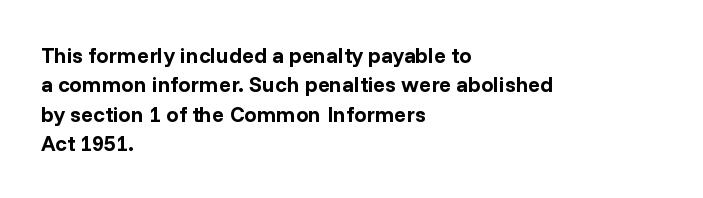
The image shows 22 px bold type, upright; set left-aligned, normal line spacing (1.33x), normal letter spacing, not underlined.
